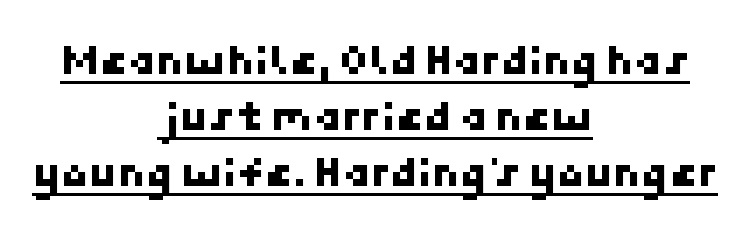
Q: Is the typeface a serif or a sans-serif typeface? A: Sans-serif.
Q: Is the text underlined? A: Yes.
Q: How is the paragraph aligned? A: Centered.
Q: Is the spacing between letters normal or unusually wide? A: Normal.
Q: Width (condensed, normal, or wide)? A: Normal.
Q: Stroke contrast? A: Low.
Q: x-height? A: Medium.
